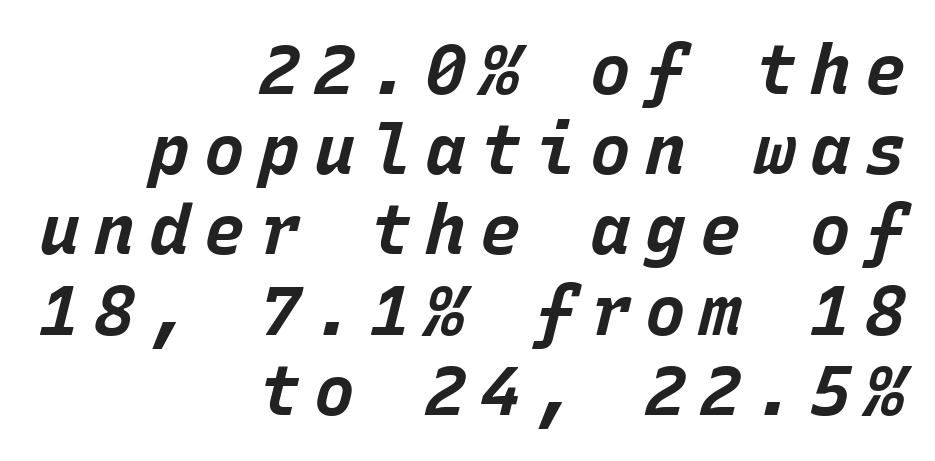
{"italic": "yes", "lean": "right", "slant_degrees": 15, "bold": "yes", "weight": "bold", "width": "normal", "stroke_contrast": "low", "x_height": "large", "monospaced": "yes", "underline": "no", "align": "right", "line_spacing_ratio": 1.18, "letter_spacing": "wide", "letter_spacing_em": 0.21, "glyph_px": 68}
